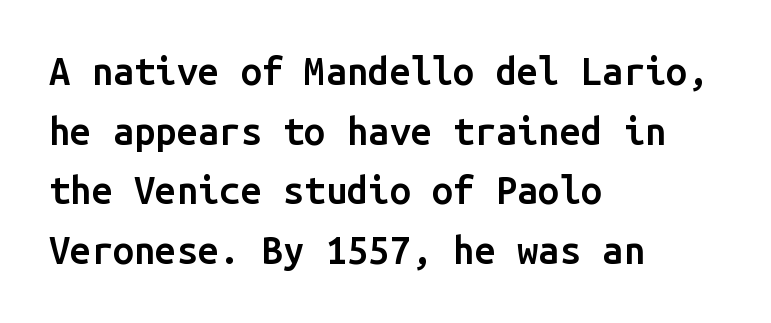
The image shows 38 px semibold sans-serif type, upright, monospaced; set left-aligned, normal line spacing (1.57x), normal letter spacing, not underlined; low stroke contrast and a medium x-height.
